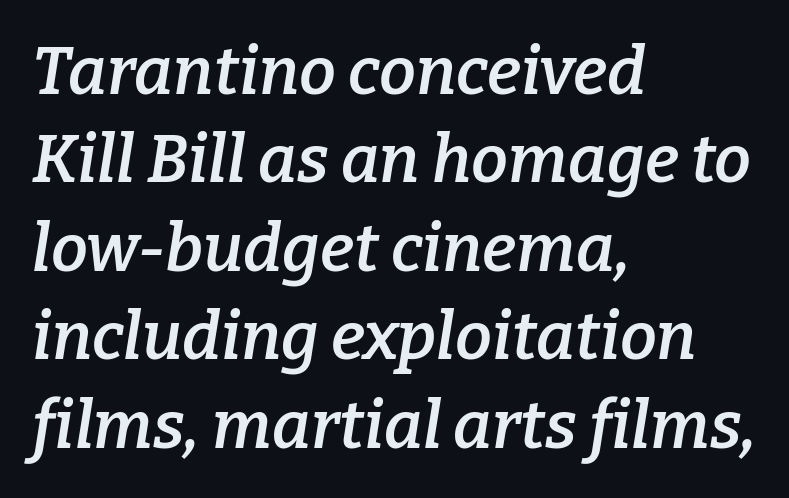
Q: Is the text bold? A: Semi-bold.
Q: Is the text italic (slanted)? A: Yes, it leans right by about 9 degrees.
Q: Is the typeface a serif or a sans-serif typeface? A: Serif.
Q: Is the text underlined? A: No.
Q: How is the paragraph aligned? A: Left-aligned.
Q: Is the spacing between letters normal or unusually wide? A: Normal.
Q: Is the spacing between lines tight, normal or loose? A: Normal.
Q: Width (condensed, normal, or wide)? A: Normal.
Q: Stroke contrast? A: Low.
Q: x-height? A: Medium.
Q: Monospaced? A: No.
